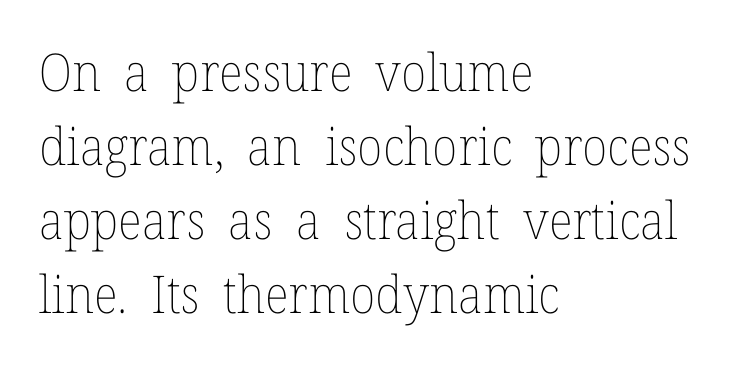
The image shows 52 px thin type, upright; set left-aligned, normal line spacing (1.42x), normal letter spacing, not underlined; low stroke contrast and a medium x-height.
